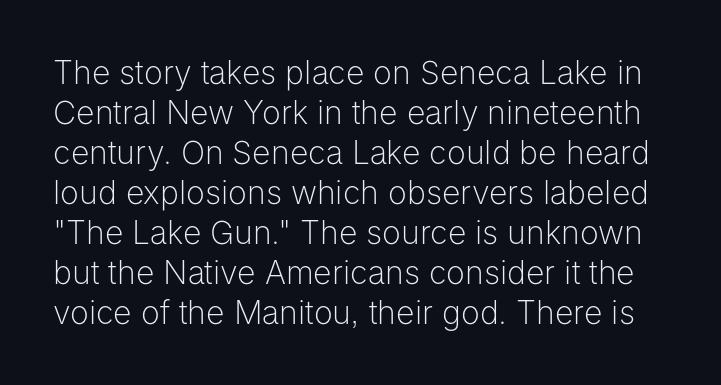
To sum up the face: it is a sans, with no serifs. The characters are drawn with everyday or finer stroke widths. Notice how descenders clear the ascenders below comfortably — that's standard leading. A typesetter would call this proportional, since set widths differ per character. The letters stand upright; this is a roman face. The baseline area is clear.
